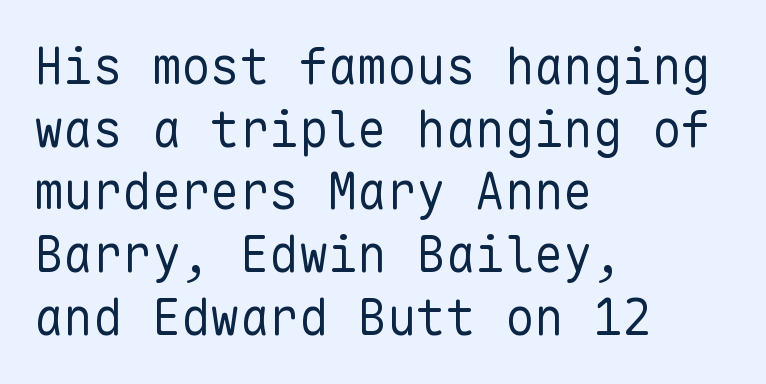
The image shows 49 px regular-weight sans-serif type, upright, monospaced; set left-aligned, normal line spacing (1.28x), normal letter spacing, not underlined; low stroke contrast and a medium x-height.
